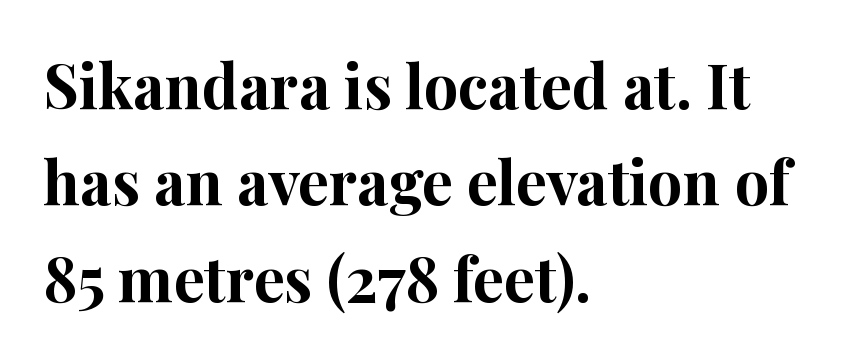
Words float on clear page, feet unadorned. Spacing between characters is what you'd get straight out of the box. The designer left line spacing at the default. The type family on display is of the serif kind.
